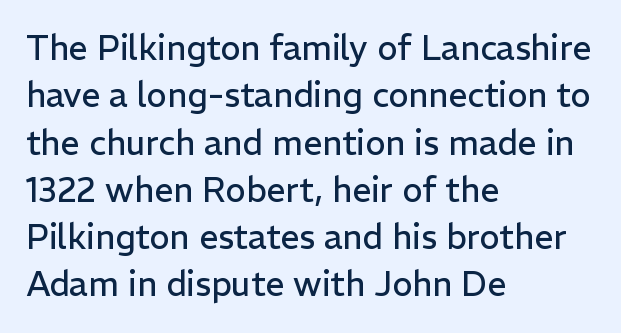
The image shows 34 px regular-weight sans-serif type, upright; set left-aligned, normal line spacing (1.39x), normal letter spacing, not underlined; low stroke contrast and a medium x-height.
